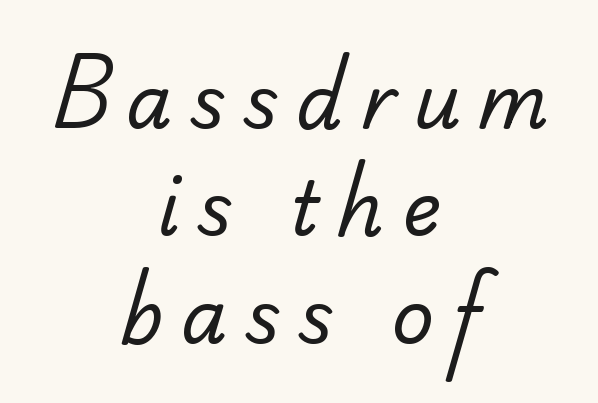
The image shows 74 px regular-weight sans-serif type; set centered, normal line spacing (1.45x), unusually wide letter spacing (+0.24 em), not underlined; low stroke contrast and a small x-height.
